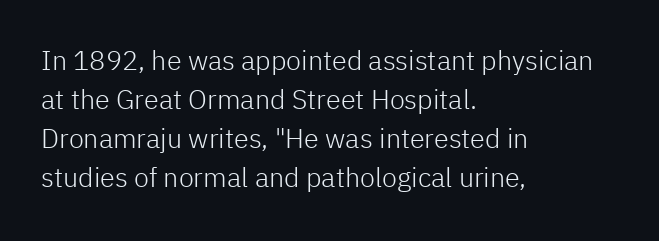
Nothing heavy about these letters — not bold at all. The block of text has a typical density, with ordinary space between rows. Posture: straight, roman, zero tilt. Quick note: underline off. The letterforms sit shoulder to shoulder at normal distance.
